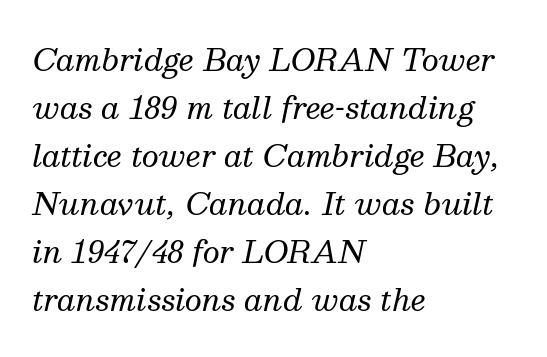
Line beginnings align vertically; line endings do not. Slanted lettering throughout. Caption: standard tracking, unaltered. Anything drawn beneath the words? Only blank space. The passage shown is typed in a proportional face where columns would drift.
